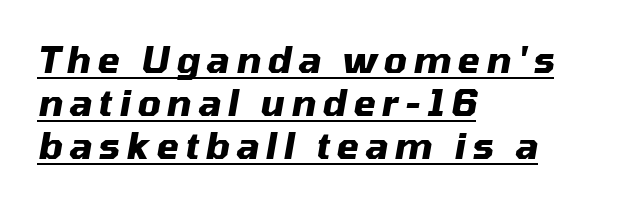
The image shows 36 px heavy type, italic (leaning right); set left-aligned, line spacing 1.2x, underlined; medium stroke contrast and a medium x-height.
